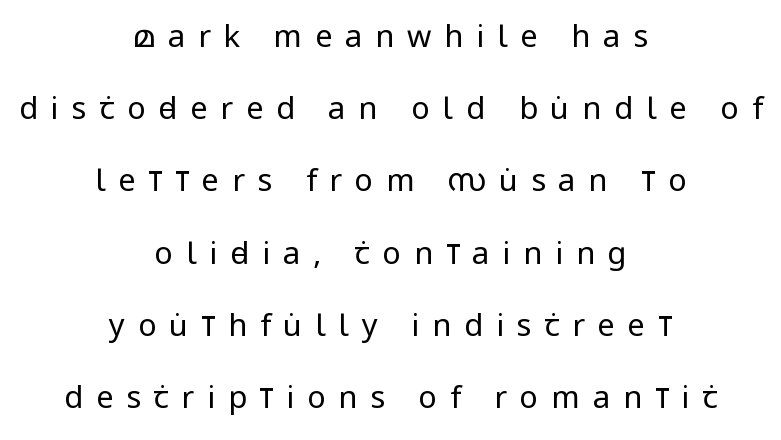
The image shows 31 px regular-weight, condensed sans-serif type, upright; set centered, loose line spacing (2.33x), unusually wide letter spacing (+0.41 em), not underlined; low stroke contrast and a large x-height.
